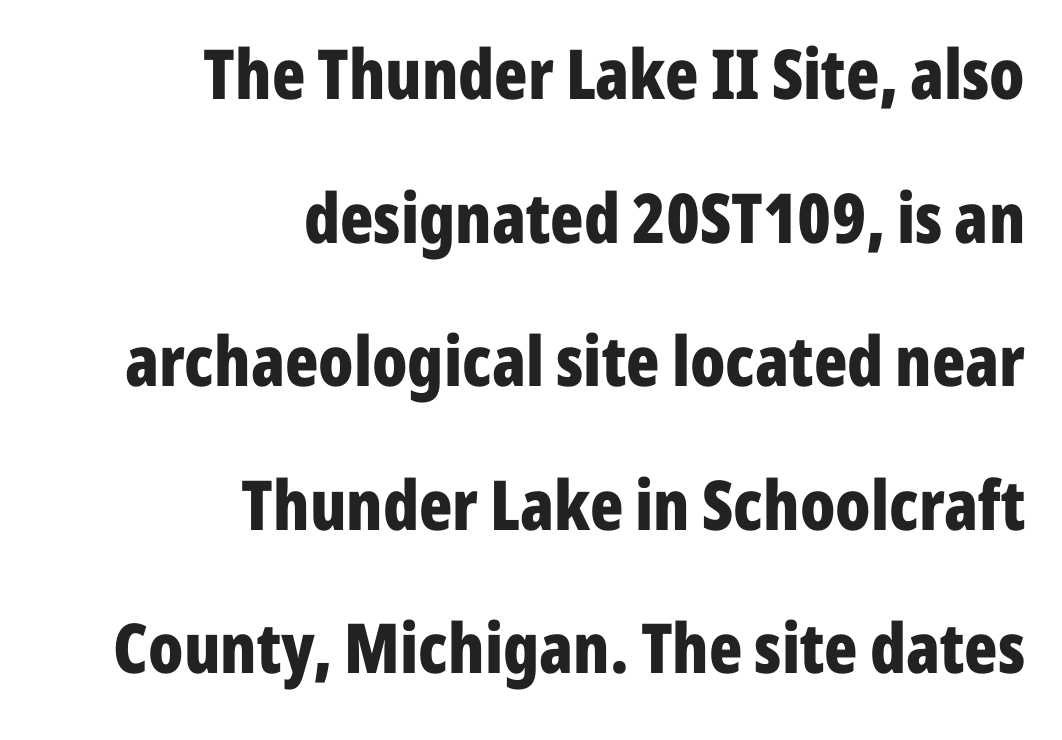
{"serif": "no", "italic": "no", "bold": "yes", "weight": "bold", "width": "condensed", "stroke_contrast": "low", "x_height": "medium", "monospaced": "no", "underline": "no", "align": "right", "line_spacing": "loose", "line_spacing_ratio": 2.08, "letter_spacing": "normal", "letter_spacing_em": 0.0, "glyph_px": 69}
